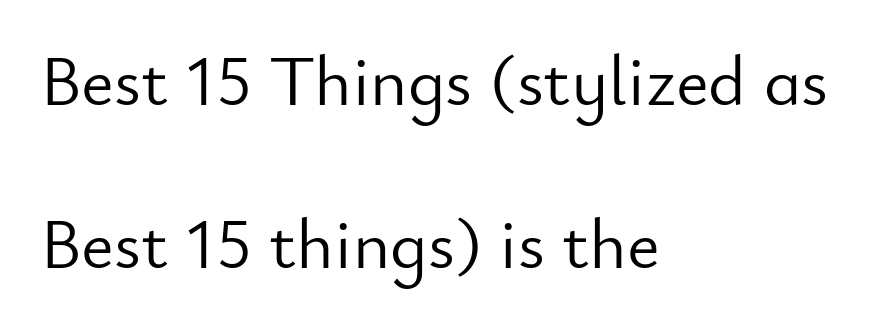
{"serif": "no", "italic": "no", "bold": "no", "weight": "light", "width": "normal", "stroke_contrast": "low", "x_height": "small", "monospaced": "no", "underline": "no", "align": "left", "line_spacing": "loose", "line_spacing_ratio": 2.3, "letter_spacing": "normal", "letter_spacing_em": 0.0, "glyph_px": 71}
